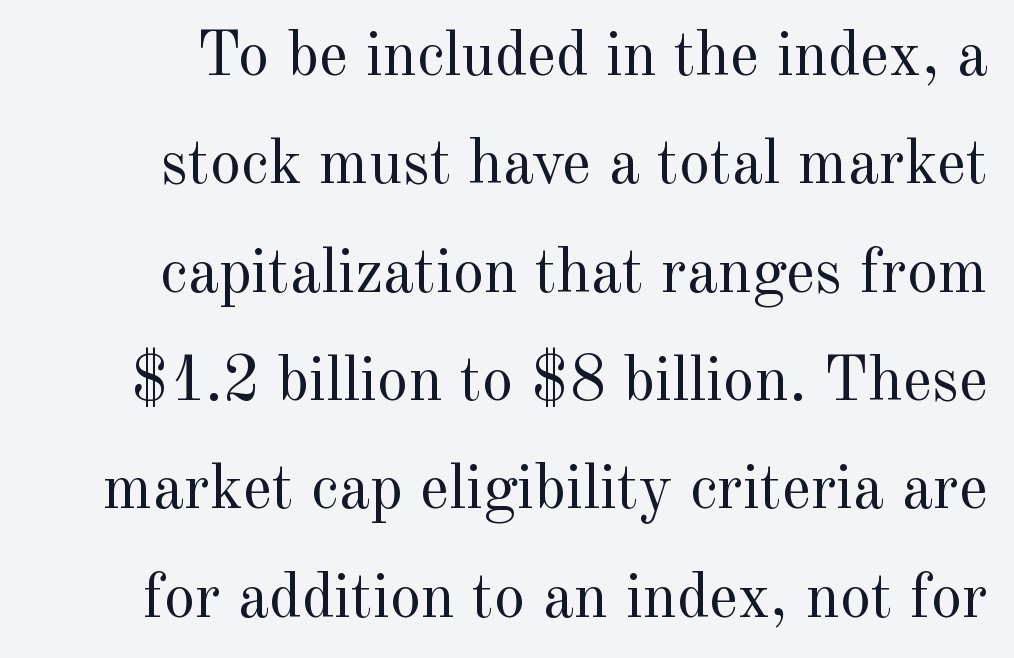
Quick note: underline off. The font's upright variant was chosen for this text. Do the characters align in a grid? No, the font is proportional. There is no visible air inserted between adjacent glyphs. These glyphs show unthickened strokes, regular width or finer.
